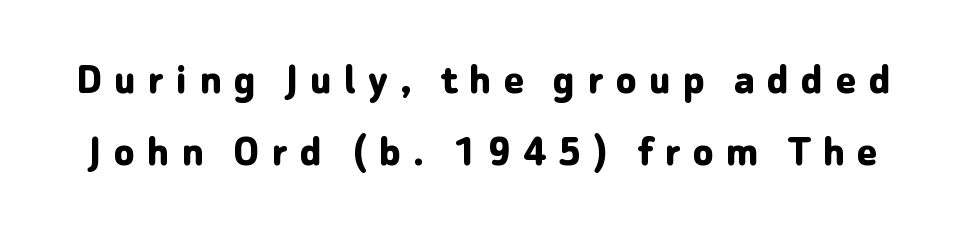
Q: Is the text bold? A: Yes.
Q: Is the text italic (slanted)? A: No, it is upright.
Q: Is the typeface a serif or a sans-serif typeface? A: Sans-serif.
Q: Is the text underlined? A: No.
Q: Is the spacing between letters normal or unusually wide? A: Unusually wide.
Q: Is the spacing between lines tight, normal or loose? A: Normal.
Q: Width (condensed, normal, or wide)? A: Normal.
Q: Stroke contrast? A: Low.
Q: x-height? A: Medium.
Q: Monospaced? A: No.
